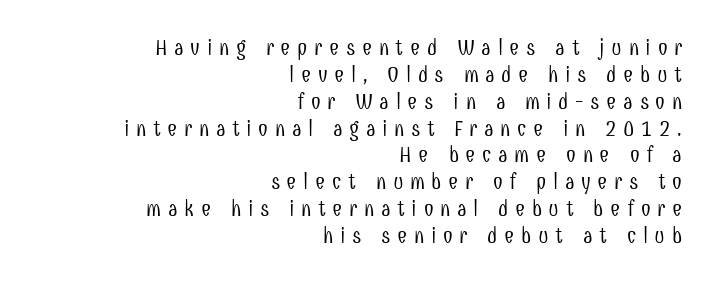
Q: Is the text bold? A: No.
Q: Is the text italic (slanted)? A: No, it is upright.
Q: Is the text underlined? A: No.
Q: How is the paragraph aligned? A: Right-aligned.
Q: Is the spacing between letters normal or unusually wide? A: Unusually wide.
